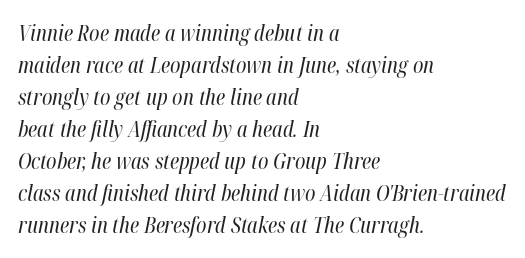
{"italic": "yes", "lean": "right", "slant_degrees": 12, "bold": "no", "underline": "no", "align": "left", "line_spacing": "normal", "line_spacing_ratio": 1.52, "letter_spacing": "normal", "letter_spacing_em": 0.0, "glyph_px": 21}
